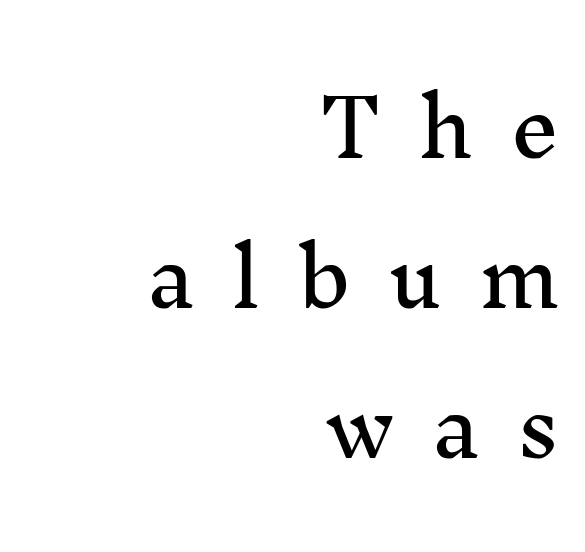
Q: Is the text italic (slanted)? A: No, it is upright.
Q: Is the typeface a serif or a sans-serif typeface? A: Serif.
Q: Is the text underlined? A: No.
Q: How is the paragraph aligned? A: Right-aligned.
Q: Is the spacing between letters normal or unusually wide? A: Unusually wide.
Q: Is the spacing between lines tight, normal or loose? A: Loose.
Q: Width (condensed, normal, or wide)? A: Normal.
Q: Stroke contrast? A: Medium.
Q: x-height? A: Medium.
Q: Monospaced? A: No.
